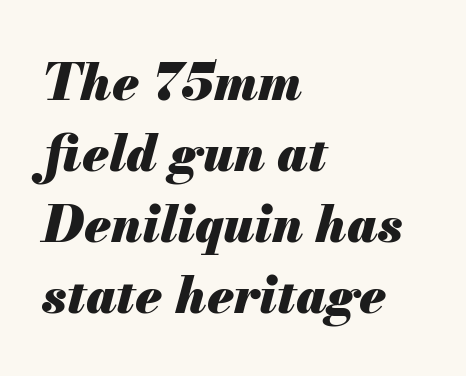
The image shows 51 px heavy type, italic (leaning right); set left-aligned, normal line spacing (1.39x), normal letter spacing, not underlined; medium stroke contrast and a small x-height.
